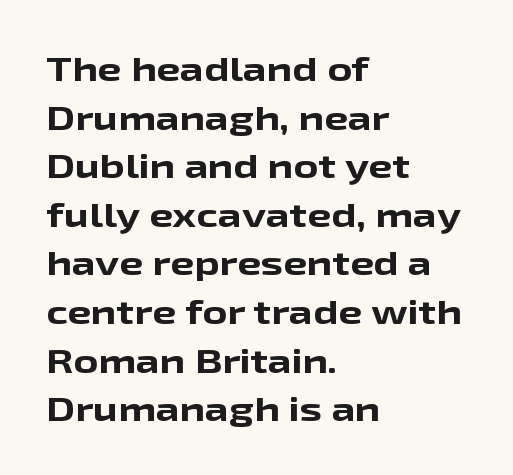
Q: Is the text bold? A: Yes.
Q: Is the text italic (slanted)? A: No, it is upright.
Q: Is the typeface a serif or a sans-serif typeface? A: Sans-serif.
Q: Is the text underlined? A: No.
Q: How is the paragraph aligned? A: Left-aligned.
Q: Is the spacing between letters normal or unusually wide? A: Normal.
Q: Is the spacing between lines tight, normal or loose? A: Normal.
Q: Width (condensed, normal, or wide)? A: Wide.
Q: Stroke contrast? A: Low.
Q: x-height? A: Medium.
Q: Monospaced? A: No.
